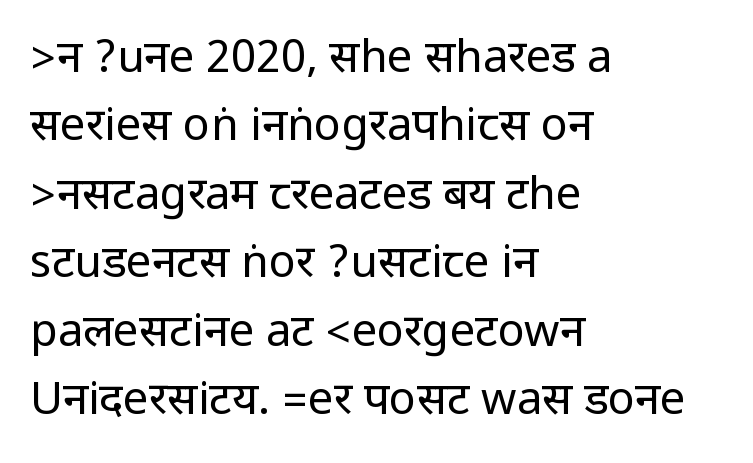
Q: Is the text bold? A: No.
Q: Is the text italic (slanted)? A: No, it is upright.
Q: Is the typeface a serif or a sans-serif typeface? A: Sans-serif.
Q: Is the text underlined? A: No.
Q: How is the paragraph aligned? A: Left-aligned.
Q: Is the spacing between letters normal or unusually wide? A: Normal.
Q: Is the spacing between lines tight, normal or loose? A: Normal.
Q: Width (condensed, normal, or wide)? A: Condensed.
Q: Stroke contrast? A: Low.
